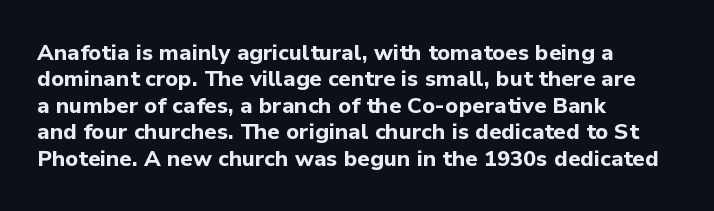
Stroke thickness is high; the sample reads as a true bold. Underline: absent. The horizontal fit of the characters is conventional and even. Do the letters lean? They stand straight. Horizontal alignment here is leftward, the default for most running prose.
